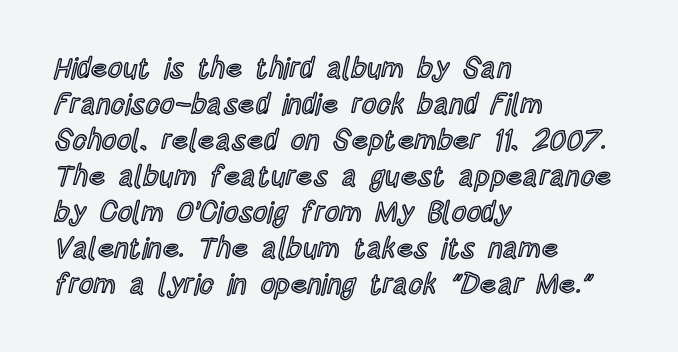
Q: Is the text italic (slanted)? A: Yes.
Q: Is the text underlined? A: No.
Q: How is the paragraph aligned? A: Left-aligned.
Q: Is the spacing between letters normal or unusually wide? A: Normal.
Q: Width (condensed, normal, or wide)? A: Condensed.
Q: x-height? A: Large.
Q: Monospaced? A: No.
